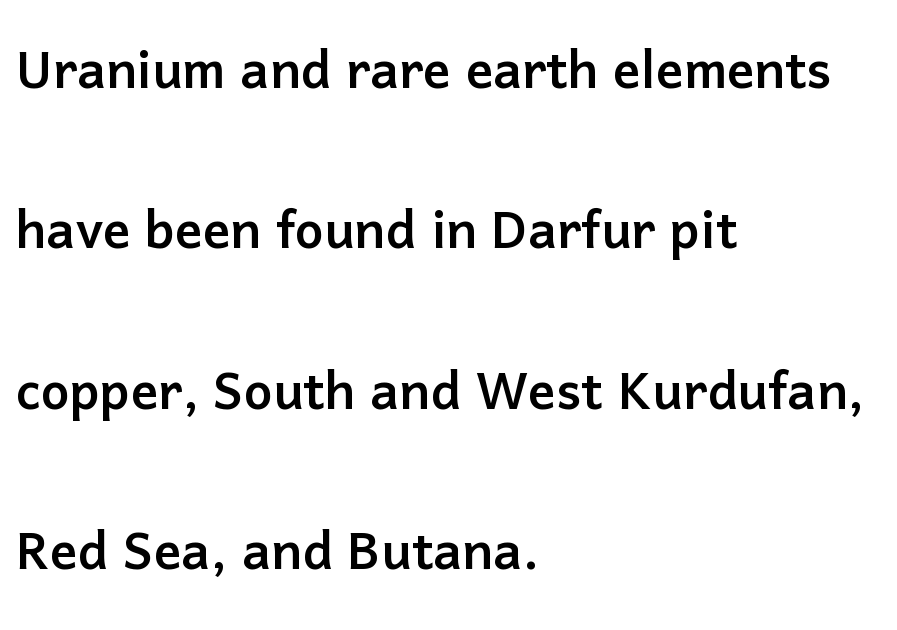
Q: Is the text italic (slanted)? A: No, it is upright.
Q: Is the typeface a serif or a sans-serif typeface? A: Sans-serif.
Q: Is the text underlined? A: No.
Q: How is the paragraph aligned? A: Left-aligned.
Q: Is the spacing between letters normal or unusually wide? A: Normal.
Q: Is the spacing between lines tight, normal or loose? A: Loose.
Q: Width (condensed, normal, or wide)? A: Normal.
Q: Stroke contrast? A: Low.
Q: x-height? A: Medium.
Q: Monospaced? A: No.
